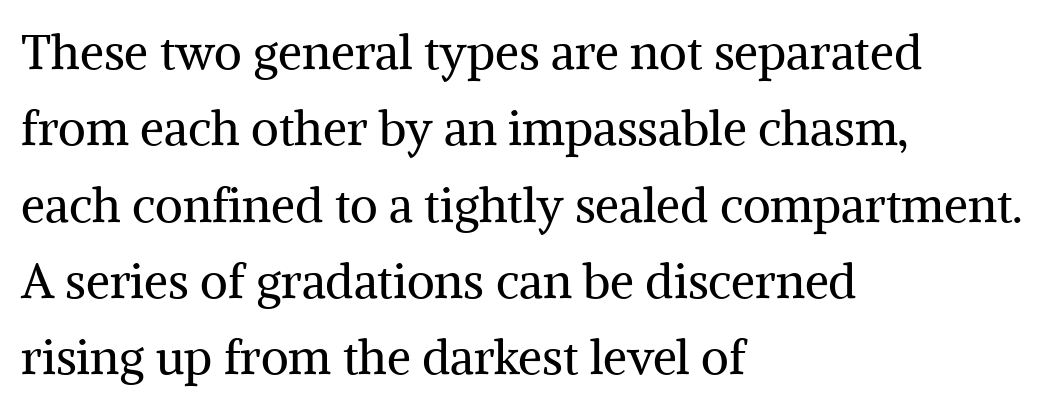
Compared with typical body copy, the letter spacing here is the same. The cut favours lightness, reaching ordinary text weight at its darkest. Horizontal bands of white between lines are of average thickness. Varying glyph widths throughout — classic text-font behaviour. Are there feet on the stems? There are — it's a serif. The foot of each line stays bare and open.
